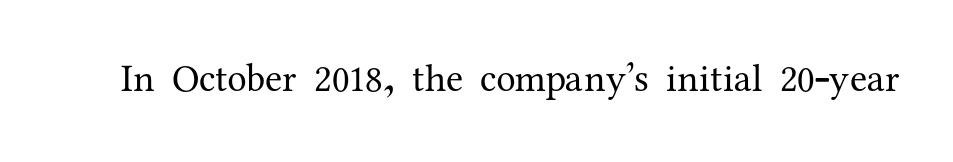
Q: Is the text bold? A: No.
Q: Is the text italic (slanted)? A: No, it is upright.
Q: Is the typeface a serif or a sans-serif typeface? A: Serif.
Q: Is the text underlined? A: No.
Q: Is the spacing between letters normal or unusually wide? A: Normal.
Q: Width (condensed, normal, or wide)? A: Normal.
Q: Stroke contrast? A: Medium.
Q: x-height? A: Medium.
Q: Monospaced? A: No.
